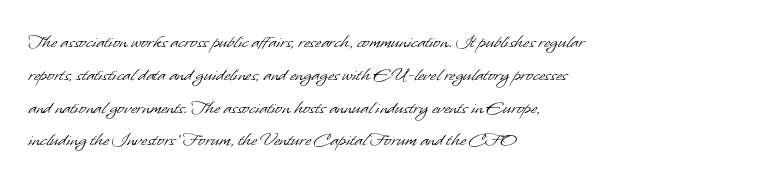
Q: Is the text bold? A: No.
Q: Is the text underlined? A: No.
Q: How is the paragraph aligned? A: Left-aligned.
Q: Is the spacing between letters normal or unusually wide? A: Normal.
Q: Is the spacing between lines tight, normal or loose? A: Normal.
